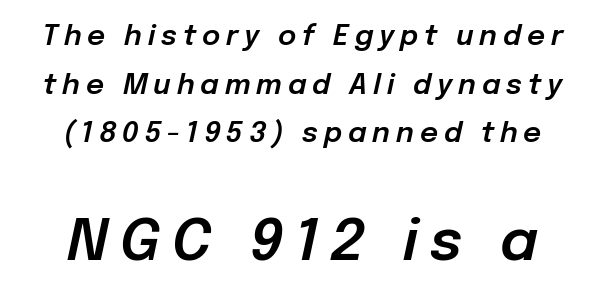
{"italic": "yes", "lean": "right", "slant_degrees": 12, "width": "normal", "stroke_contrast": "low", "x_height": "medium", "monospaced": "no", "underline": "no", "line_spacing_ratio": 1.74, "letter_spacing": "wide", "letter_spacing_em": 0.21, "larger_block": "second", "size_ratio": 2.04, "glyph_px": 57}
